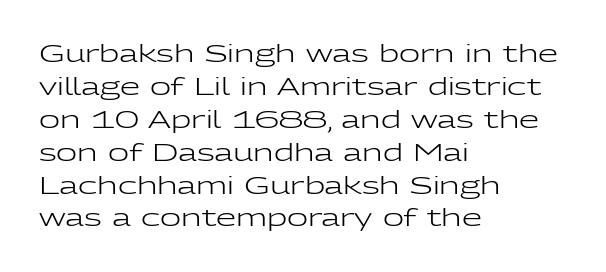
Q: Is the text bold? A: No.
Q: Is the text italic (slanted)? A: No, it is upright.
Q: Is the text underlined? A: No.
Q: How is the paragraph aligned? A: Left-aligned.
Q: Is the spacing between letters normal or unusually wide? A: Normal.
Q: Is the spacing between lines tight, normal or loose? A: Normal.
